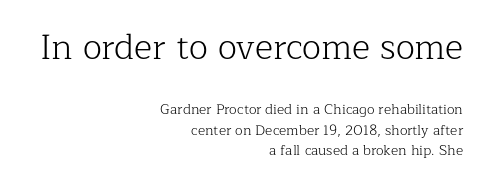
Q: Is the text bold? A: No.
Q: Is the text italic (slanted)? A: No, it is upright.
Q: Is the typeface a serif or a sans-serif typeface? A: Serif.
Q: Is the text underlined? A: No.
Q: How is the paragraph aligned? A: Right-aligned.
Q: Is the spacing between letters normal or unusually wide? A: Normal.
Q: Is the spacing between lines tight, normal or loose? A: Normal.
Q: Which block of text is set in a larger size, the first (top) or the second (bottom)? A: The first (top) one.
Q: Width (condensed, normal, or wide)? A: Normal.
Q: Stroke contrast? A: Low.
Q: x-height? A: Medium.
Q: Monospaced? A: No.
